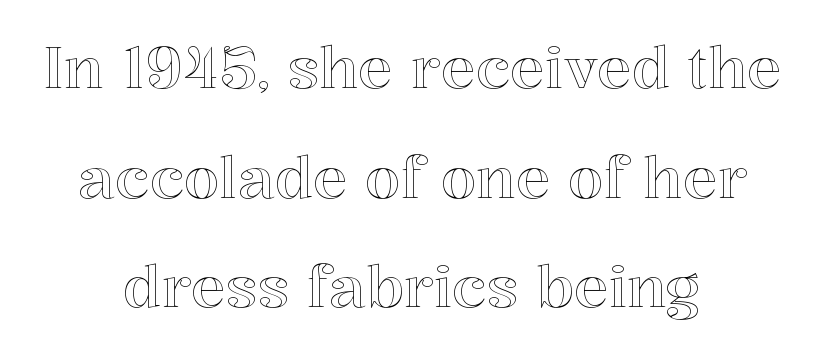
Q: Is the text italic (slanted)? A: No, it is upright.
Q: Is the text underlined? A: No.
Q: How is the paragraph aligned? A: Centered.
Q: Is the spacing between letters normal or unusually wide? A: Normal.
Q: Width (condensed, normal, or wide)? A: Normal.
Q: x-height? A: Medium.
Q: Monospaced? A: No.
